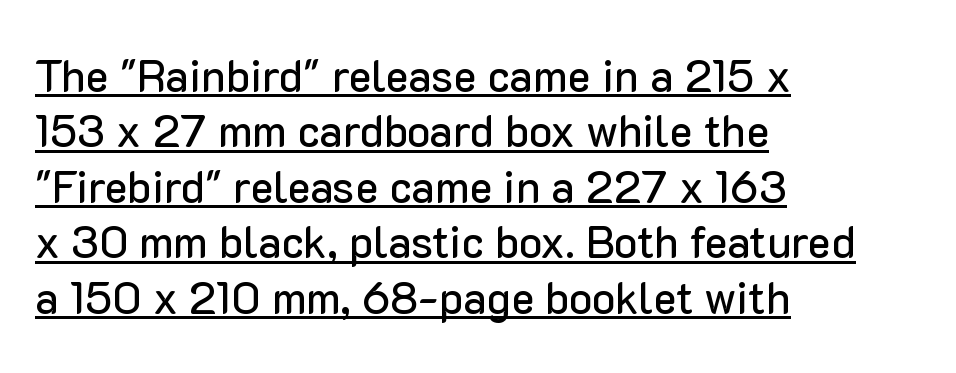
The image shows 44 px sans-serif type, upright; set left-aligned, normal line spacing (1.26x), normal letter spacing, underlined; low stroke contrast and a medium x-height.
